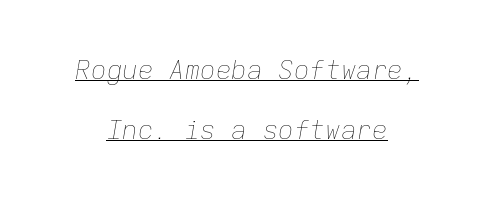
These lines were composed using italics. Summary of vertical rhythm: relaxed, with wide interline spacing. The line texture is even and compact thanks to regular tracking. Letters have the restrained weight of plain body copy at most. The passage is arranged like a title page — every line centered.
